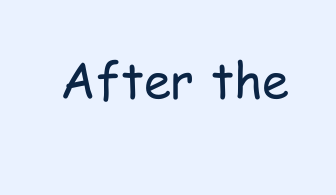
Typographically, this falls in the sans-serif category. Posture: vertical. You could not count columns in this text — the font is proportionally spaced. This rendering features lettering with no underline. The cut favours lightness, reaching ordinary text weight at its darkest. Standard letterfit; no display-style spreading of the glyphs.
